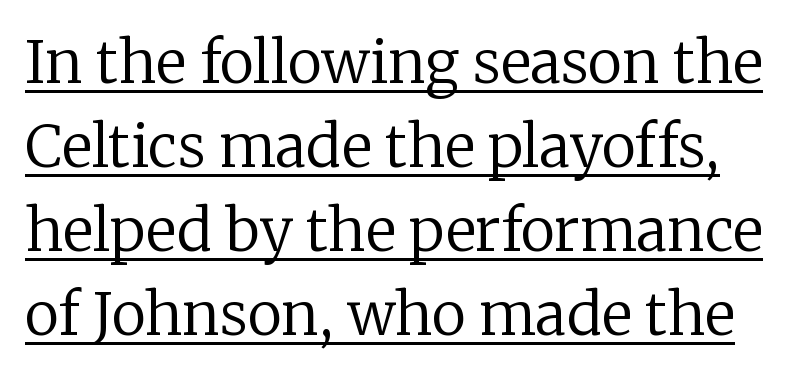
{"serif": "yes", "italic": "no", "bold": "no", "weight": "regular", "width": "normal", "stroke_contrast": "low", "x_height": "medium", "monospaced": "no", "underline": "yes", "line_spacing": "normal", "line_spacing_ratio": 1.45, "letter_spacing": "normal", "letter_spacing_em": 0.0, "glyph_px": 58}
